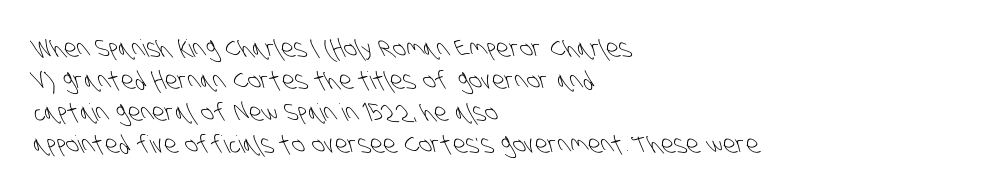
The weight would be labelled regular, book, light, or lighter still. Default kerning and tracking; the words read as compact shapes. The vertical gap from one line to the next is medium. The string is rendered with underlining switched off. Casual observation: everything's shoved over to the left.
